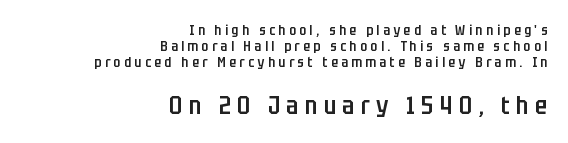
Q: Is the text bold? A: Semi-bold.
Q: Is the text italic (slanted)? A: No, it is upright.
Q: Is the text underlined? A: No.
Q: How is the paragraph aligned? A: Right-aligned.
Q: Is the spacing between letters normal or unusually wide? A: Unusually wide.
Q: Is the spacing between lines tight, normal or loose? A: Tight.
Q: Which block of text is set in a larger size, the first (top) or the second (bottom)? A: The second (bottom) one.
